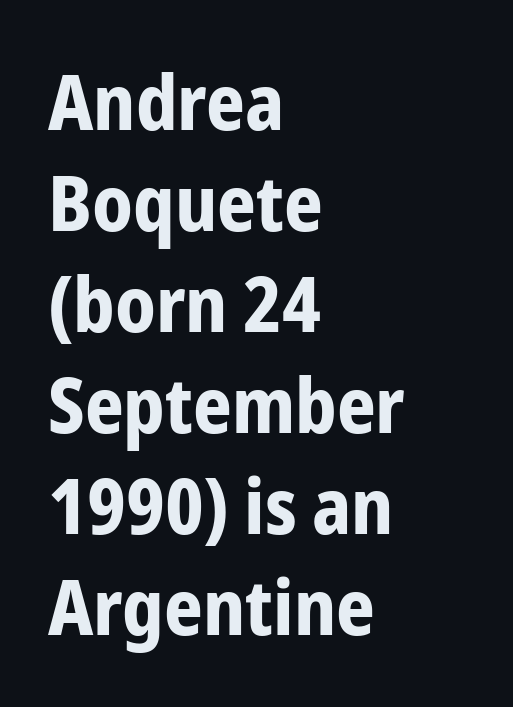
Q: Is the text bold? A: Yes.
Q: Is the text italic (slanted)? A: No, it is upright.
Q: Is the typeface a serif or a sans-serif typeface? A: Sans-serif.
Q: Is the text underlined? A: No.
Q: How is the paragraph aligned? A: Left-aligned.
Q: Is the spacing between letters normal or unusually wide? A: Normal.
Q: Is the spacing between lines tight, normal or loose? A: Normal.
Q: Width (condensed, normal, or wide)? A: Condensed.
Q: Stroke contrast? A: Low.
Q: x-height? A: Medium.
Q: Monospaced? A: No.
